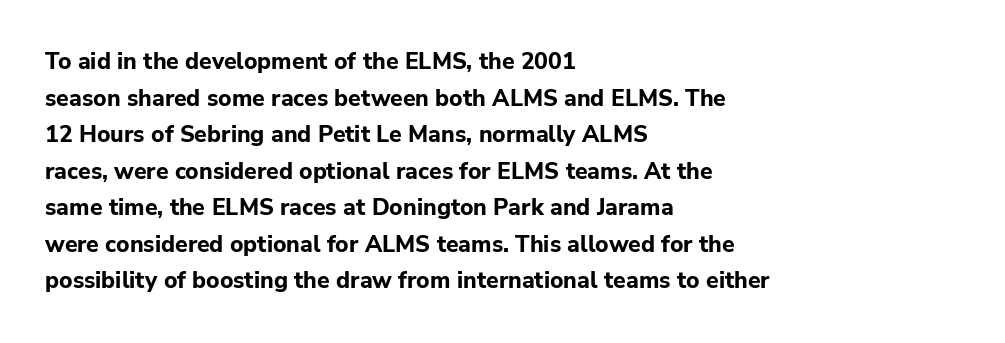
{"italic": "no", "bold": "yes", "underline": "no", "align": "left", "line_spacing": "normal", "line_spacing_ratio": 1.59, "letter_spacing": "normal", "letter_spacing_em": 0.0, "glyph_px": 23}
